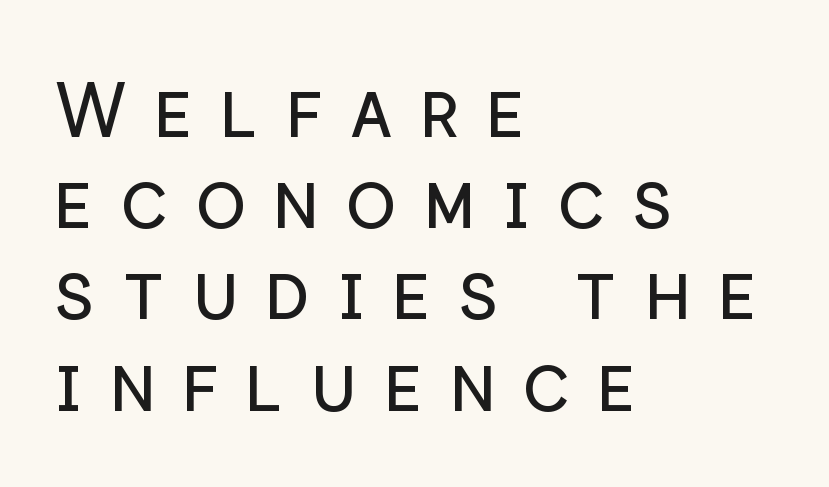
The image shows 76 px regular-weight sans-serif type, upright; set left-aligned, line spacing 1.2x, unusually wide letter spacing (+0.35 em), not underlined; low stroke contrast and a medium x-height.
